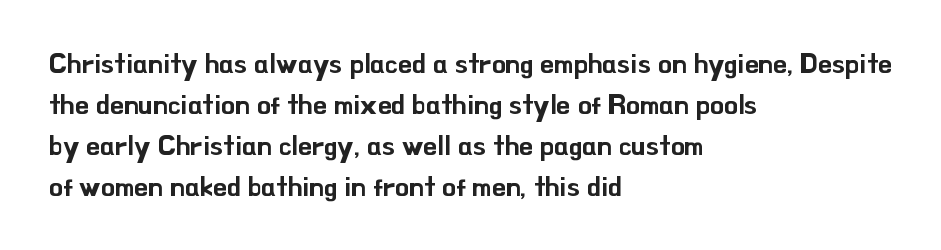
{"serif": "no", "italic": "no", "width": "normal", "stroke_contrast": "low", "x_height": "small", "monospaced": "no", "underline": "no", "align": "left", "line_spacing": "normal", "line_spacing_ratio": 1.46, "letter_spacing": "normal", "letter_spacing_em": 0.0, "glyph_px": 28}
